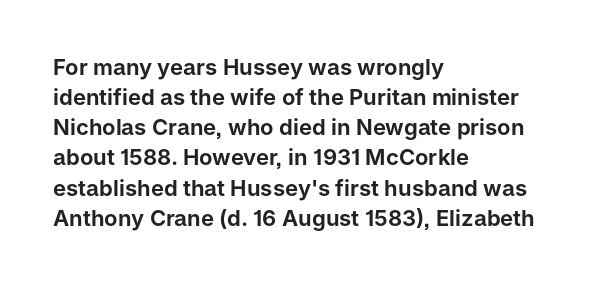
Q: Is the text italic (slanted)? A: No, it is upright.
Q: Is the text underlined? A: No.
Q: How is the paragraph aligned? A: Left-aligned.
Q: Is the spacing between letters normal or unusually wide? A: Normal.
Q: Is the spacing between lines tight, normal or loose? A: Normal.
